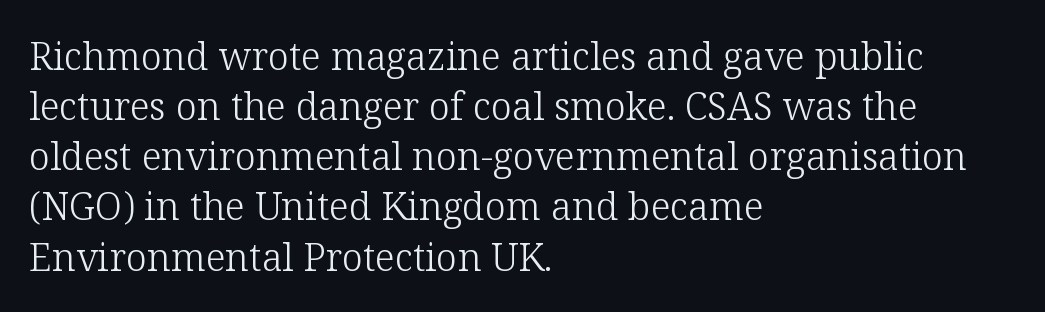
{"serif": "yes", "italic": "no", "bold": "no", "weight": "light", "width": "normal", "stroke_contrast": "low", "x_height": "medium", "monospaced": "no", "underline": "no", "align": "left", "line_spacing": "normal", "line_spacing_ratio": 1.32, "letter_spacing": "normal", "letter_spacing_em": 0.0, "glyph_px": 38}
